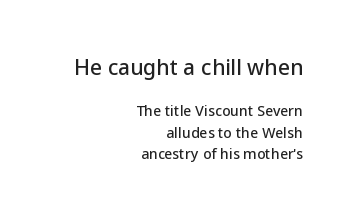
{"italic": "no", "underline": "no", "align": "right", "line_spacing": "normal", "line_spacing_ratio": 1.54, "letter_spacing": "normal", "letter_spacing_em": 0.0, "larger_block": "first", "size_ratio": 1.5, "glyph_px": 21}
